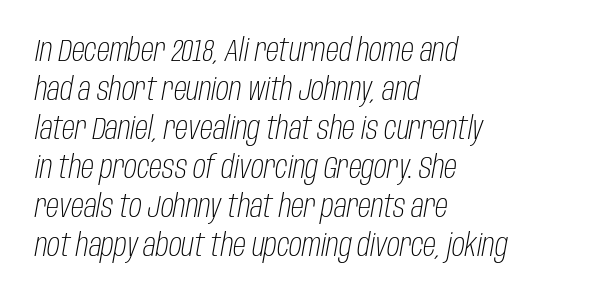
{"italic": "yes", "lean": "right", "slant_degrees": 10, "bold": "no", "weight": "light", "width": "condensed", "stroke_contrast": "low", "x_height": "large", "monospaced": "no", "underline": "no", "align": "left", "line_spacing_ratio": 1.22, "letter_spacing": "normal", "letter_spacing_em": 0.0, "glyph_px": 32}
